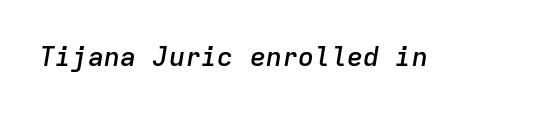
The specimen omits any rule beneath the text block's lines. The passage shown has conventional tracking throughout. The specimen reads as italic at a glance. Semibold letterforms, between regular and bold.
